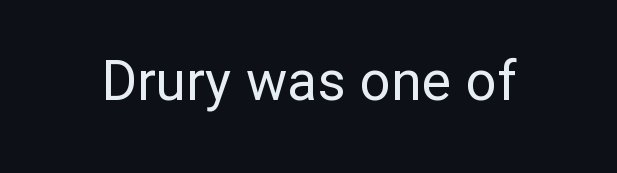
The image shows 55 px regular-weight sans-serif type, upright; set normal letter spacing, not underlined; low stroke contrast and a medium x-height.
